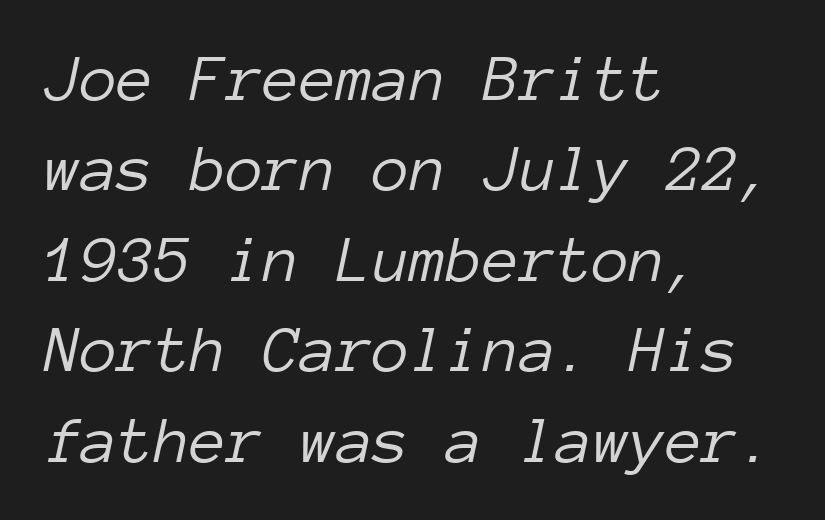
The axis of the letterforms is tilted away from vertical. Rows of type keep a routine distance in the vertical direction. Compared with a centered layout, this one pins lines to the left instead. Do the characters align in a grid? Yes, the font is monospaced. This reads as an unemphasized weight, regular at the heaviest. The horizontal fit of the characters is conventional and even.
